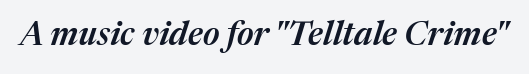
The image shows 33 px semibold type, italic (leaning right); set normal letter spacing, not underlined; medium stroke contrast and a medium x-height.
